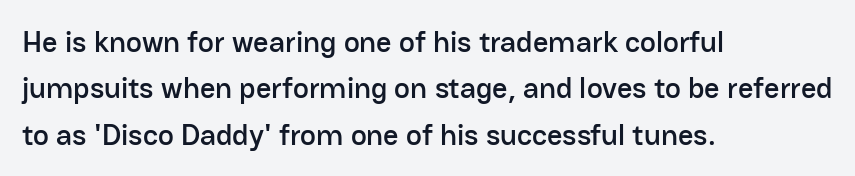
{"serif": "no", "italic": "no", "width": "normal", "stroke_contrast": "low", "x_height": "medium", "monospaced": "no", "underline": "no", "align": "left", "line_spacing": "normal", "line_spacing_ratio": 1.55, "letter_spacing": "normal", "letter_spacing_em": 0.0, "glyph_px": 30}
